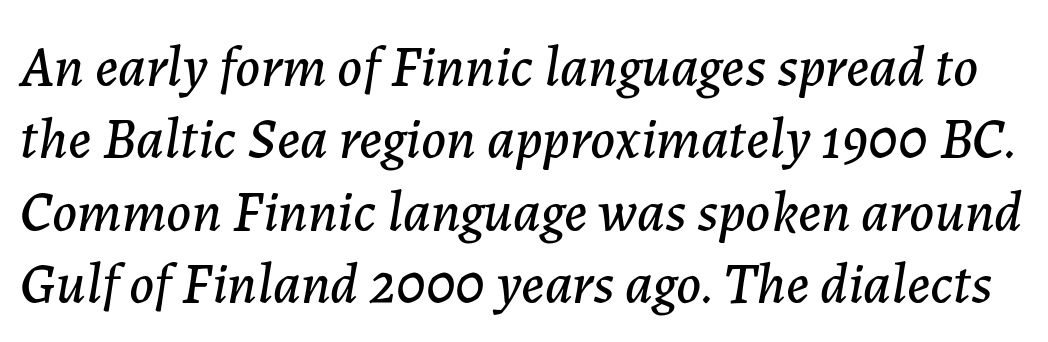
Underline: absent. The face used here has a pronounced slope to its letters. A typesetter would call this proportional, since set widths differ per character. What's the leading like? Ordinary, nothing unusual.
